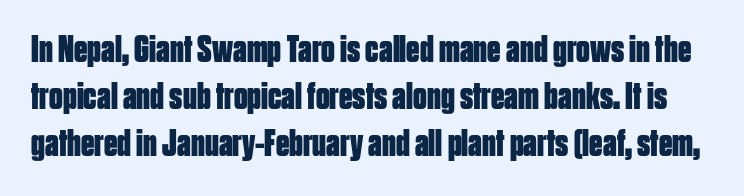
Q: Is the text bold? A: Yes.
Q: Is the text italic (slanted)? A: No, it is upright.
Q: Is the typeface a serif or a sans-serif typeface? A: Sans-serif.
Q: Is the text underlined? A: No.
Q: Is the spacing between letters normal or unusually wide? A: Normal.
Q: Width (condensed, normal, or wide)? A: Condensed.
Q: Stroke contrast? A: Low.
Q: x-height? A: Large.
Q: Monospaced? A: No.
